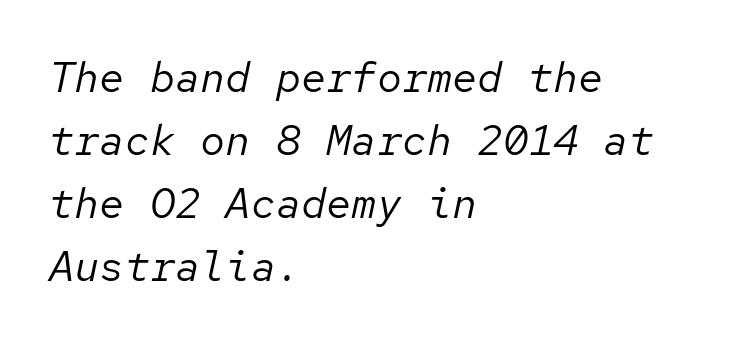
The image shows 42 px regular-weight type, italic (leaning right), monospaced; set left-aligned, normal line spacing (1.5x), normal letter spacing, not underlined; low stroke contrast and a medium x-height.
